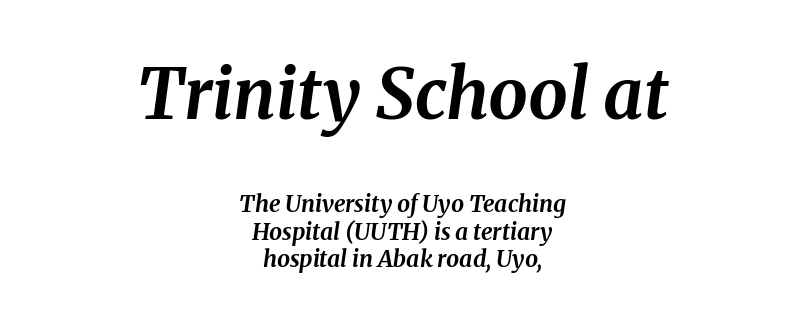
Q: Is the text bold? A: Yes.
Q: Is the text italic (slanted)? A: Yes, it leans right by about 8 degrees.
Q: Is the text underlined? A: No.
Q: How is the paragraph aligned? A: Centered.
Q: Is the spacing between letters normal or unusually wide? A: Normal.
Q: Which block of text is set in a larger size, the first (top) or the second (bottom)? A: The first (top) one.
Q: Width (condensed, normal, or wide)? A: Normal.
Q: Stroke contrast? A: Medium.
Q: x-height? A: Medium.
Q: Monospaced? A: No.
